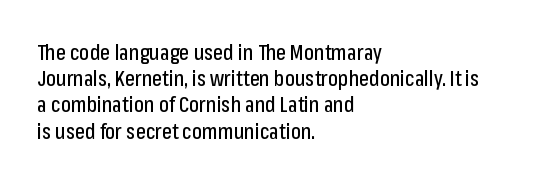
{"italic": "no", "underline": "no", "align": "left", "line_spacing": "normal", "line_spacing_ratio": 1.25, "letter_spacing": "normal", "letter_spacing_em": 0.0, "glyph_px": 21}
